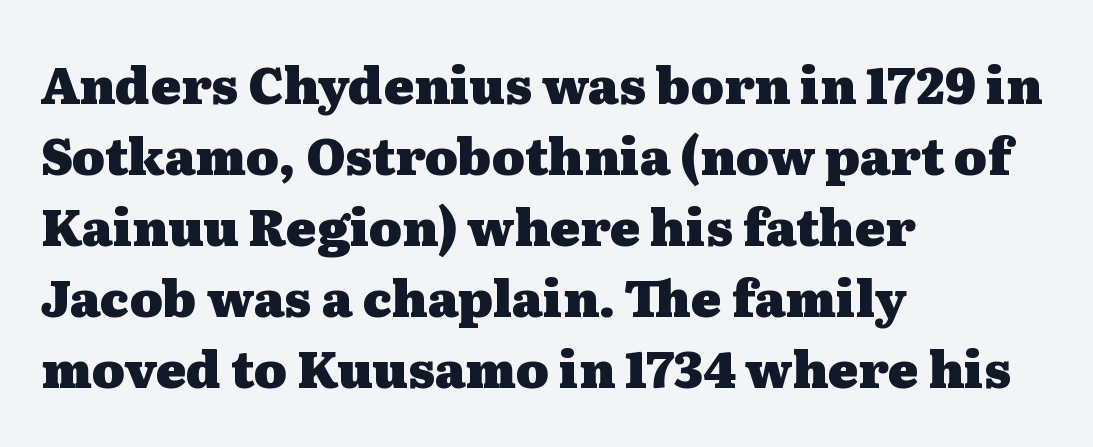
The gap between lines stays unmarked. Observe the ordinary spacing: letters are neighbours, not strangers. Do the characters align in a grid? No, the font is proportional. Type style note: has serifs. Summary of vertical rhythm: regular, with standard interline spacing. Characters remain perfectly vertical along every line.
